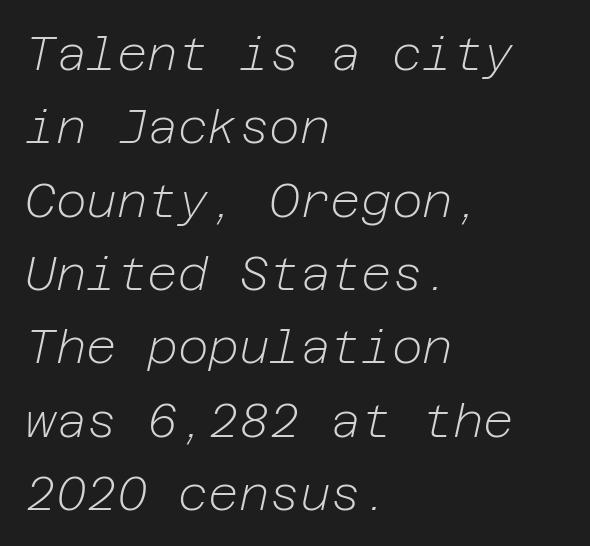
Standard letterfit; no display-style spreading of the glyphs. The ragged edge is on the right, which tells us the setting is flush left. Only glyphs here, with clear space below each row. The block of text has a typical density, with ordinary space between rows. The strokes are not fattened; the text isn't bold.
